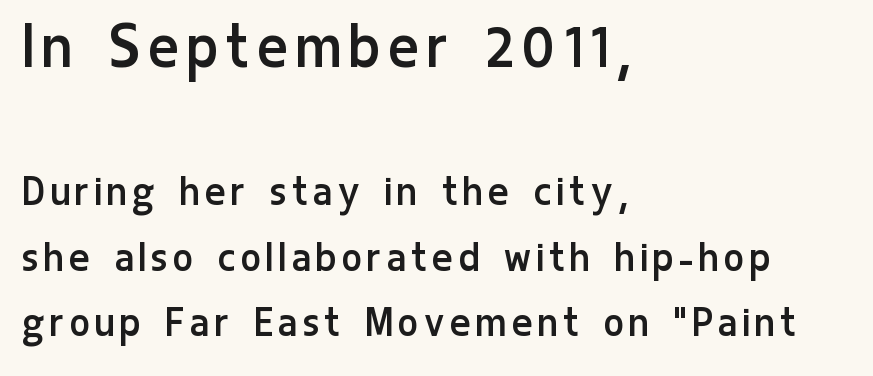
The image shows 70 px regular-weight, condensed sans-serif type, upright; set left-aligned, normal line spacing (1.39x), not underlined; the first (top) block is 1.49x larger; low stroke contrast and a medium x-height.
